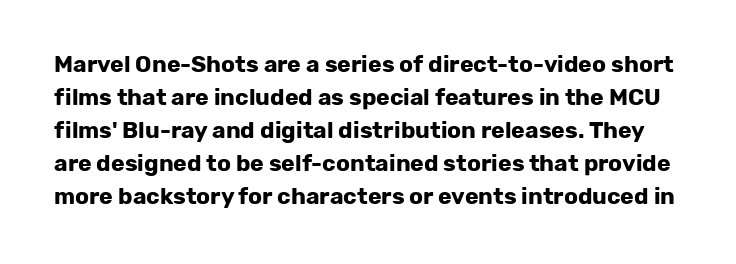
{"italic": "no", "bold": "yes", "underline": "no", "line_spacing": "normal", "line_spacing_ratio": 1.43, "letter_spacing": "normal", "letter_spacing_em": 0.0, "glyph_px": 23}
